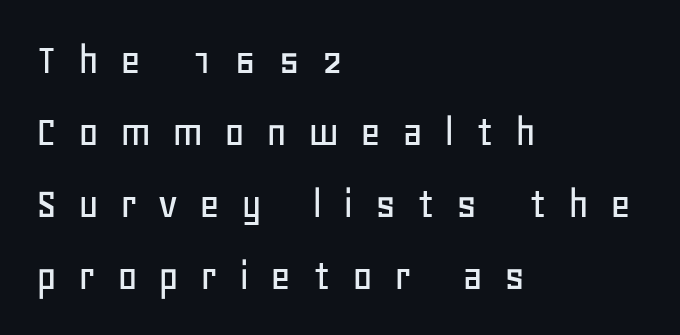
The lettering stays uniformly vertical, giving the passage a roman look. Look at the bottom of the vertical strokes: they stop flat, with no serifs. This sample has the flowing, uneven cadence of proportional lettering. Visually the block forms a straight wall on the left and a jagged coastline on the right. The specimen omits any rule beneath the text block's lines. This sample uses expanded letter spacing, leaving extra air between glyphs.
